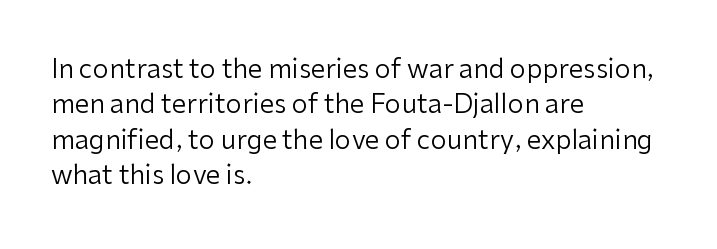
The image shows 26 px text type, upright; set left-aligned, normal line spacing (1.36x), normal letter spacing, not underlined.
